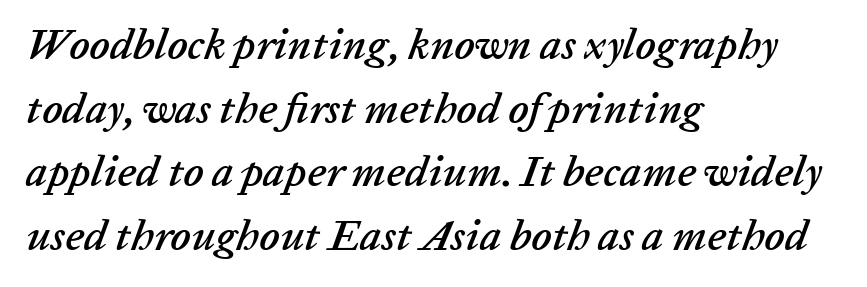
{"italic": "yes", "lean": "right", "slant_degrees": 20, "width": "normal", "stroke_contrast": "low", "x_height": "medium", "monospaced": "no", "underline": "no", "align": "left", "line_spacing": "normal", "line_spacing_ratio": 1.48, "letter_spacing": "normal", "letter_spacing_em": 0.0, "glyph_px": 43}
